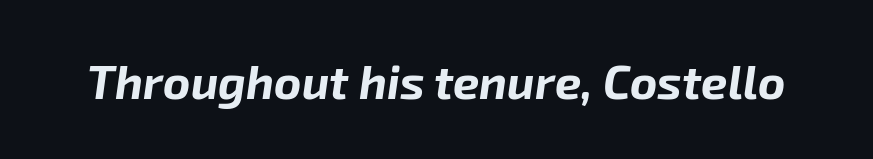
{"italic": "yes", "lean": "right", "slant_degrees": 8, "bold": "yes", "weight": "bold", "width": "normal", "stroke_contrast": "low", "x_height": "medium", "monospaced": "no", "underline": "no", "letter_spacing": "normal", "letter_spacing_em": 0.0, "glyph_px": 47}
